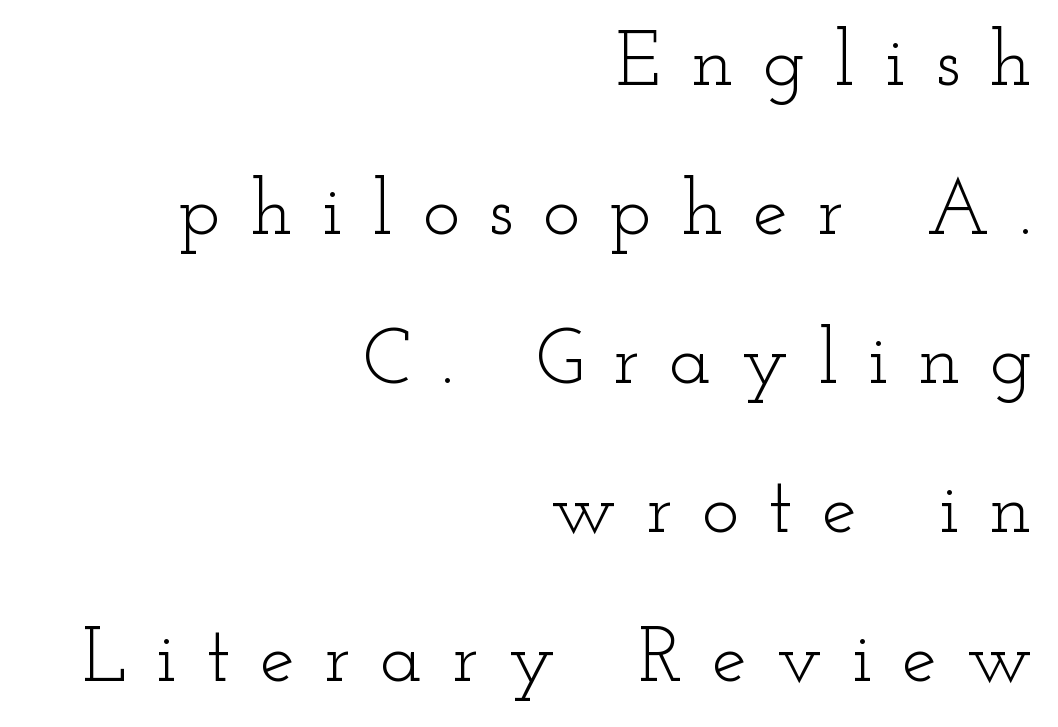
Font category for this specimen: serif. If you drew a line through each stem, it would be perfectly vertical. No extra ink here — the face is not bold. Layout note: lines flush right.
